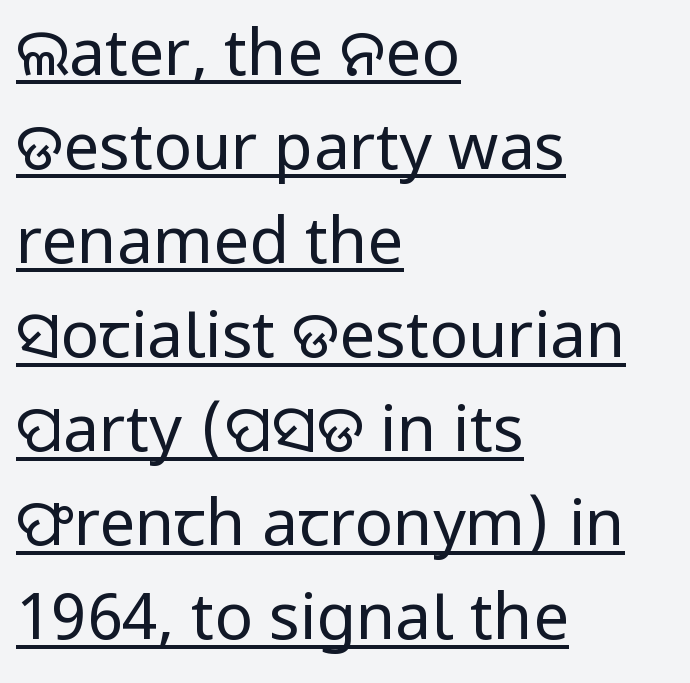
Q: Is the text bold? A: No.
Q: Is the text italic (slanted)? A: No, it is upright.
Q: Is the typeface a serif or a sans-serif typeface? A: Sans-serif.
Q: Is the text underlined? A: Yes.
Q: How is the paragraph aligned? A: Left-aligned.
Q: Is the spacing between letters normal or unusually wide? A: Normal.
Q: Is the spacing between lines tight, normal or loose? A: Normal.
Q: Width (condensed, normal, or wide)? A: Normal.
Q: Stroke contrast? A: Low.
Q: x-height? A: Medium.
Q: Monospaced? A: No.
